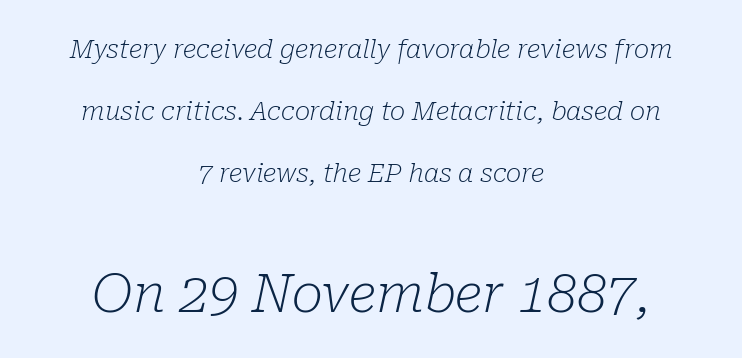
{"serif": "yes", "italic": "yes", "lean": "right", "slant_degrees": 10, "bold": "no", "weight": "light", "width": "normal", "stroke_contrast": "low", "x_height": "medium", "monospaced": "no", "underline": "no", "align": "center", "line_spacing": "loose", "line_spacing_ratio": 2.39, "letter_spacing": "normal", "letter_spacing_em": 0.0, "larger_block": "second", "size_ratio": 2.04, "glyph_px": 53}
